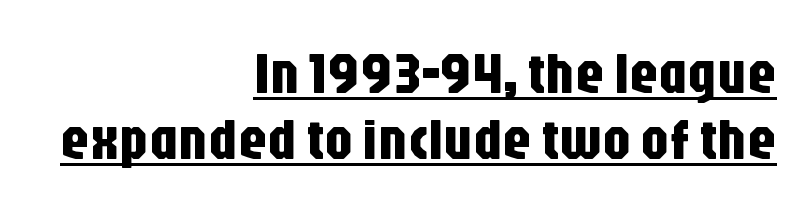
{"serif": "no", "italic": "no", "width": "condensed", "stroke_contrast": "low", "x_height": "large", "monospaced": "no", "underline": "yes", "align": "right", "line_spacing": "tight", "line_spacing_ratio": 1.13, "letter_spacing": "normal", "letter_spacing_em": 0.0, "glyph_px": 58}
